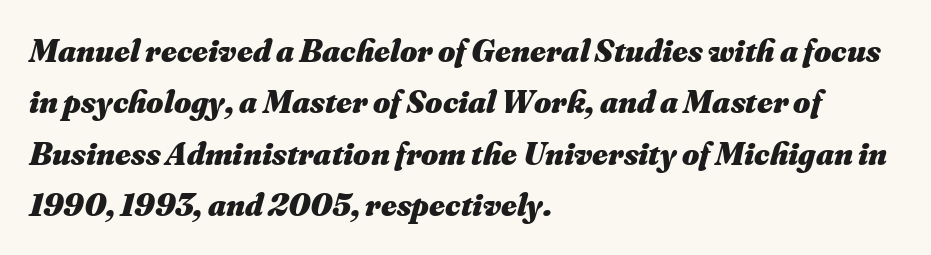
How are the letters spaced? Ordinarily, with no added tracking. Bold? Absolutely — the strokes are thick and heavy. The string is rendered with underlining switched off. Whoever set this chose a conventional vertical rhythm. Looks like regular typesetting: each glyph gets only the width it needs. Every character sits at an angle, as italics do.
